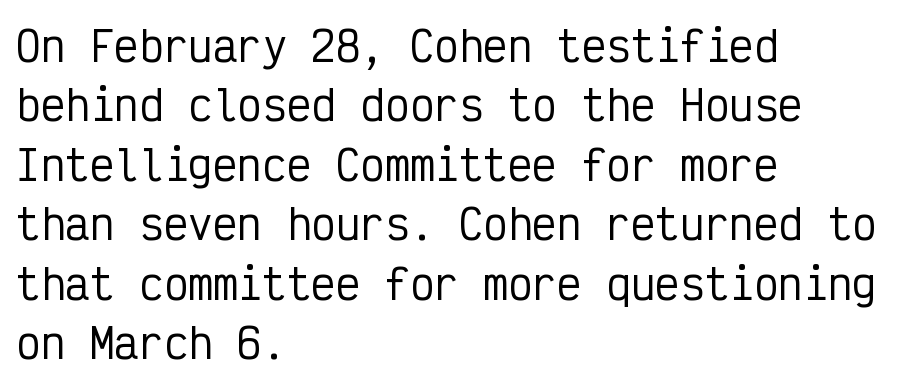
{"serif": "no", "italic": "no", "width": "condensed", "stroke_contrast": "low", "x_height": "medium", "monospaced": "yes", "underline": "no", "align": "left", "line_spacing": "normal", "line_spacing_ratio": 1.45, "letter_spacing": "normal", "letter_spacing_em": 0.0, "glyph_px": 41}
